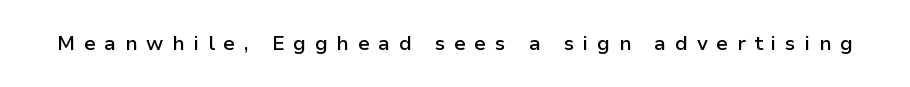
Q: Is the text bold? A: Semi-bold.
Q: Is the text italic (slanted)? A: No, it is upright.
Q: Is the text underlined? A: No.
Q: Is the spacing between letters normal or unusually wide? A: Unusually wide.
